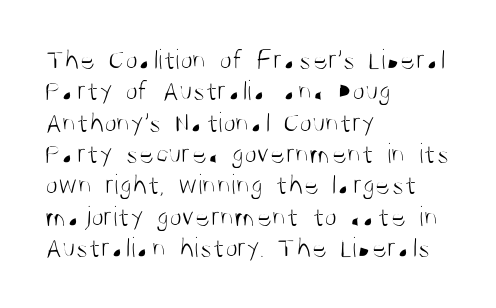
{"serif": "no", "italic": "no", "bold": "no", "weight": "light", "width": "condensed", "stroke_contrast": "medium", "x_height": "large", "monospaced": "no", "underline": "no", "align": "left", "line_spacing": "tight", "line_spacing_ratio": 1.08, "letter_spacing": "normal", "letter_spacing_em": 0.0, "glyph_px": 29}
